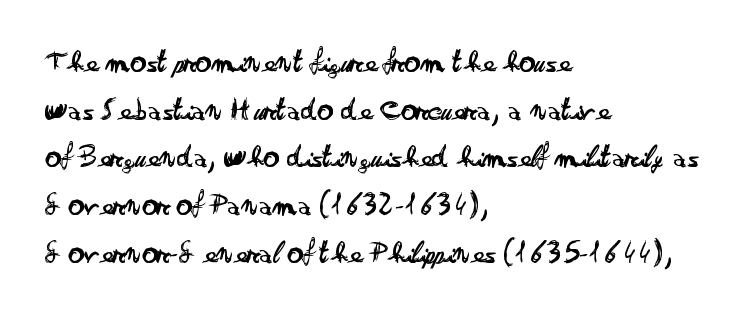
The image shows 32 px regular-weight, wide sans-serif type, upright; set left-aligned, normal line spacing (1.49x), normal letter spacing, not underlined; low stroke contrast and a small x-height.
